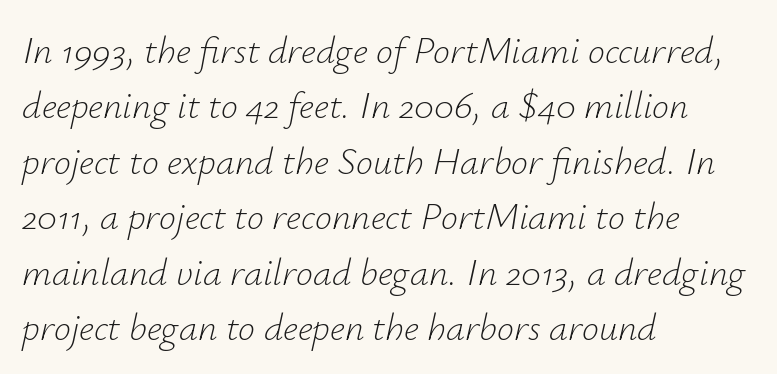
Q: Is the text bold? A: No.
Q: Is the text italic (slanted)? A: Yes, it leans right by about 12 degrees.
Q: Is the text underlined? A: No.
Q: How is the paragraph aligned? A: Left-aligned.
Q: Is the spacing between letters normal or unusually wide? A: Normal.
Q: Is the spacing between lines tight, normal or loose? A: Normal.
Q: Width (condensed, normal, or wide)? A: Normal.
Q: Stroke contrast? A: Low.
Q: x-height? A: Small.
Q: Monospaced? A: No.
